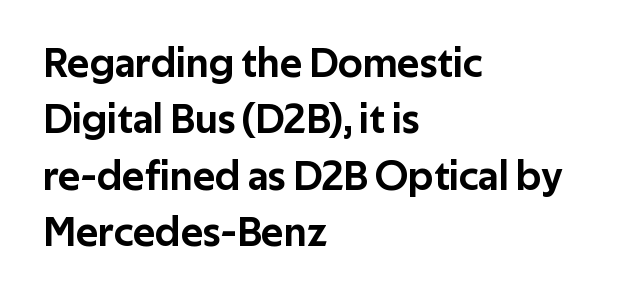
Inter-character spacing is left at the font's built-in metrics. Characters remain perfectly vertical along every line. Clear beneath every line of the passage. These lines are rendered in a variable-pitch font. Does the type have serifs? No, each stem ends abruptly.
